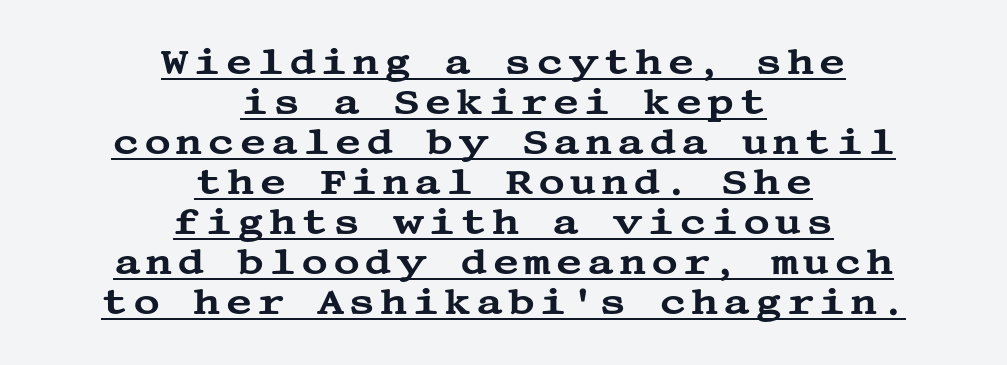
The image shows 37 px wide serif type, upright; set centered, tight line spacing (1.08x), underlined; medium stroke contrast and a large x-height.
